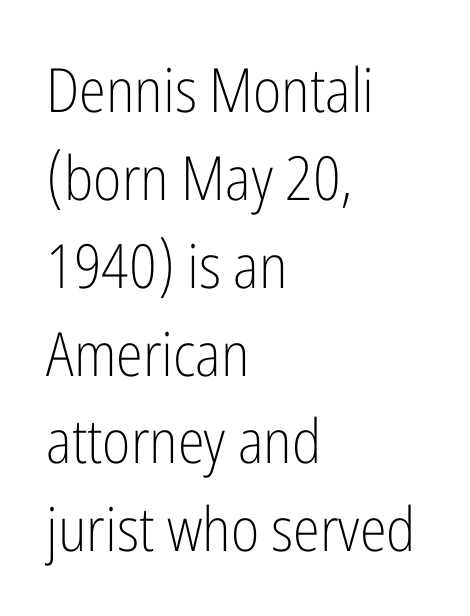
Which margin do the lines hug? The left one — the right edge is uneven. Successive baselines arrive at the customary interval. The letters advance in unequal steps, a hallmark of proportional type. Quick note: not italic, upright. The letterforms sit at book weight or below.
